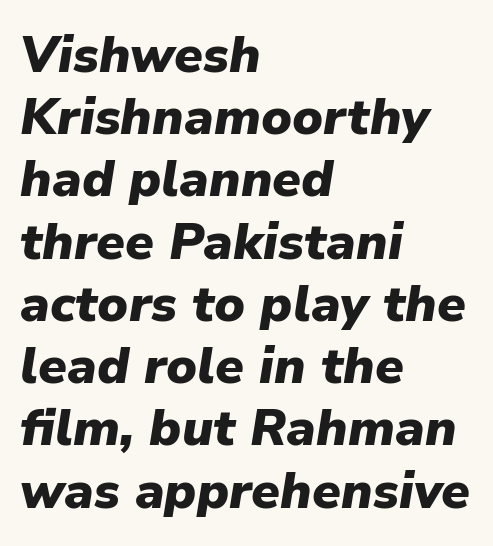
Q: Is the text bold? A: Yes.
Q: Is the text italic (slanted)? A: Yes, it leans right by about 9 degrees.
Q: Is the text underlined? A: No.
Q: How is the paragraph aligned? A: Left-aligned.
Q: Is the spacing between letters normal or unusually wide? A: Normal.
Q: Width (condensed, normal, or wide)? A: Normal.
Q: Stroke contrast? A: Low.
Q: x-height? A: Medium.
Q: Monospaced? A: No.
